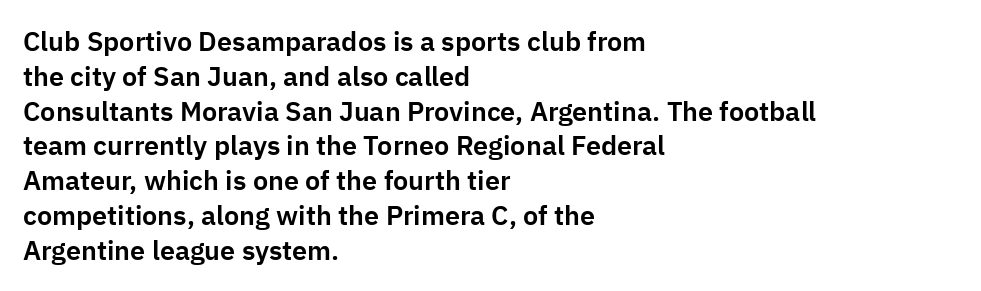
Students, observe: this is what conventionally led text looks like. This sample uses plain, unmodified letter spacing. Nobody drew a line under any word here. The typesetter chose a ragged-right arrangement here. Style check: upright.
